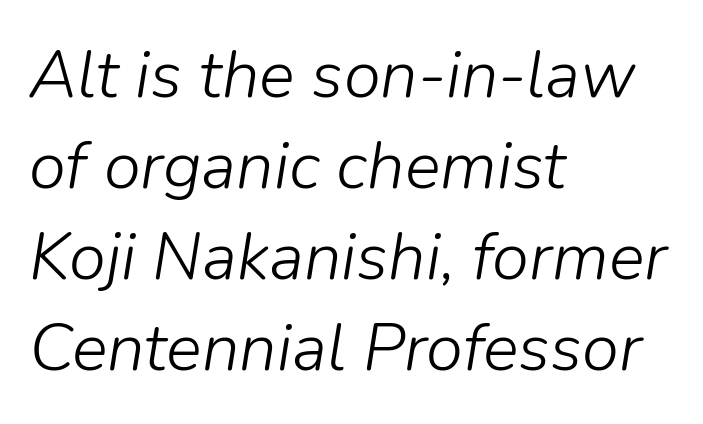
Q: Is the text bold? A: No.
Q: Is the text italic (slanted)? A: Yes, it leans right by about 9 degrees.
Q: Is the text underlined? A: No.
Q: How is the paragraph aligned? A: Left-aligned.
Q: Is the spacing between letters normal or unusually wide? A: Normal.
Q: Is the spacing between lines tight, normal or loose? A: Normal.
Q: Width (condensed, normal, or wide)? A: Normal.
Q: Stroke contrast? A: Low.
Q: x-height? A: Medium.
Q: Monospaced? A: No.
